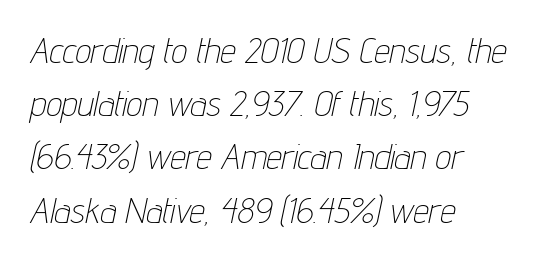
Q: Is the text bold? A: No.
Q: Is the text italic (slanted)? A: Yes, it leans right by about 12 degrees.
Q: Is the text underlined? A: No.
Q: How is the paragraph aligned? A: Left-aligned.
Q: Is the spacing between letters normal or unusually wide? A: Normal.
Q: Is the spacing between lines tight, normal or loose? A: Normal.
Q: Width (condensed, normal, or wide)? A: Condensed.
Q: Stroke contrast? A: Low.
Q: x-height? A: Medium.
Q: Monospaced? A: No.
